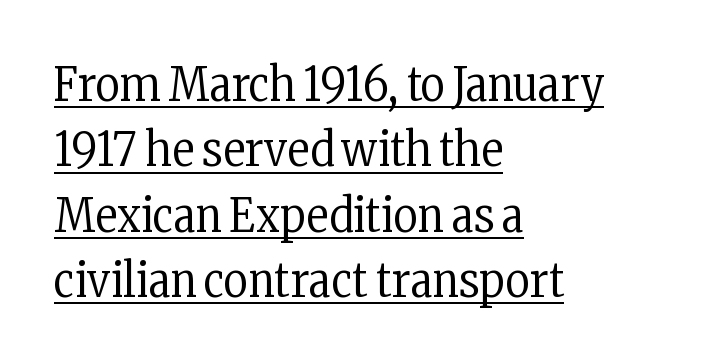
The image shows 47 px regular-weight, condensed serif type, upright; set left-aligned, normal line spacing (1.39x), normal letter spacing, underlined; low stroke contrast and a medium x-height.
